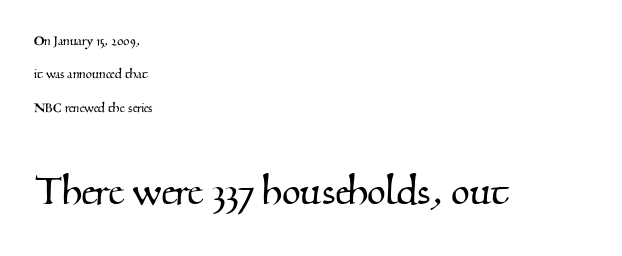
Q: Is the typeface a serif or a sans-serif typeface? A: Serif.
Q: Is the text underlined? A: No.
Q: How is the paragraph aligned? A: Left-aligned.
Q: Is the spacing between letters normal or unusually wide? A: Normal.
Q: Is the spacing between lines tight, normal or loose? A: Loose.
Q: Which block of text is set in a larger size, the first (top) or the second (bottom)? A: The second (bottom) one.
Q: Width (condensed, normal, or wide)? A: Normal.
Q: Stroke contrast? A: Medium.
Q: x-height? A: Small.
Q: Monospaced? A: No.
